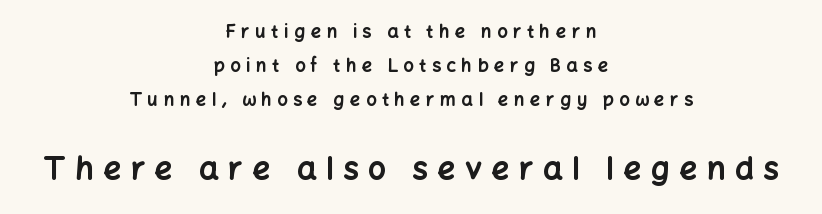
Q: Is the text bold? A: Yes.
Q: Is the text italic (slanted)? A: No, it is upright.
Q: Is the typeface a serif or a sans-serif typeface? A: Sans-serif.
Q: Is the text underlined? A: No.
Q: How is the paragraph aligned? A: Centered.
Q: Is the spacing between letters normal or unusually wide? A: Unusually wide.
Q: Which block of text is set in a larger size, the first (top) or the second (bottom)? A: The second (bottom) one.
Q: Width (condensed, normal, or wide)? A: Normal.
Q: Stroke contrast? A: Low.
Q: x-height? A: Medium.
Q: Monospaced? A: No.
